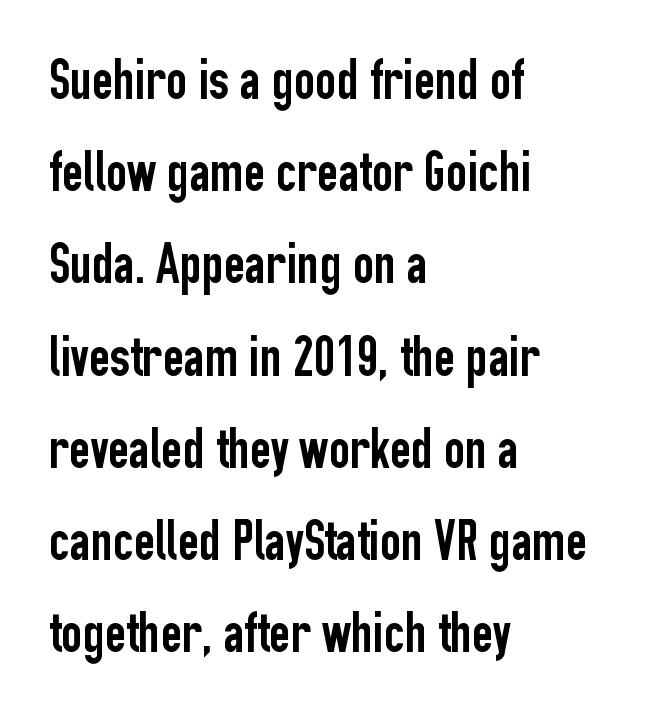
The image shows 58 px condensed sans-serif type, upright; set left-aligned, normal line spacing (1.59x), normal letter spacing, not underlined; low stroke contrast and a medium x-height.
